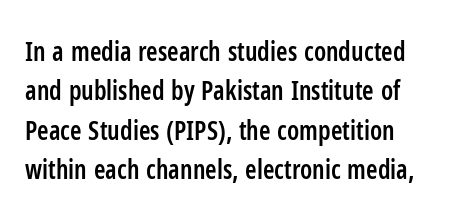
Q: Is the text bold? A: Semi-bold.
Q: Is the text italic (slanted)? A: No, it is upright.
Q: Is the text underlined? A: No.
Q: How is the paragraph aligned? A: Left-aligned.
Q: Is the spacing between letters normal or unusually wide? A: Normal.
Q: Is the spacing between lines tight, normal or loose? A: Normal.
